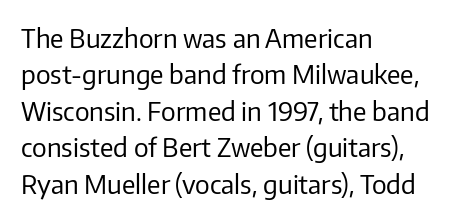
The image shows 26 px text type, upright; set left-aligned, normal line spacing (1.4x), normal letter spacing, not underlined.
